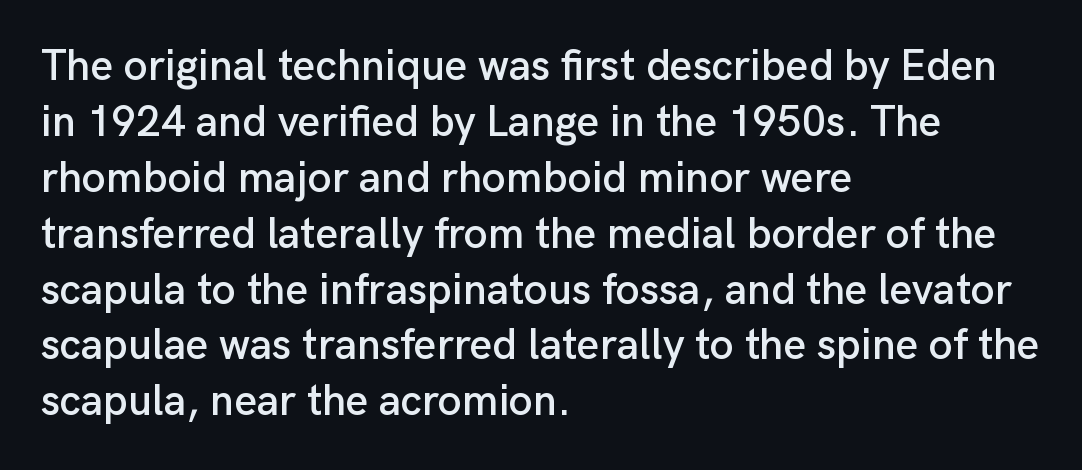
Notice how the passage keeps a crisp vertical edge on the left only. No extra tracking has been applied to these lines. Letterform terminals end flat and unadorned throughout the passage. Do the characters align in a grid? No, the font is proportional.
